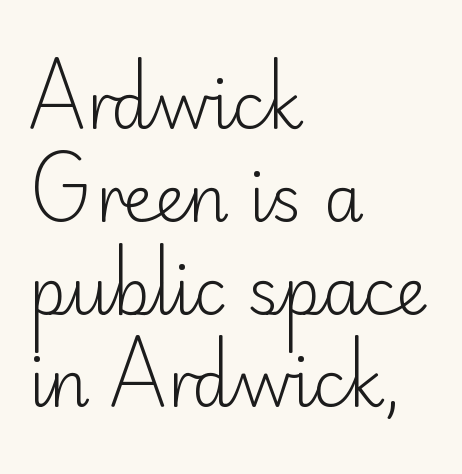
The image shows 64 px light sans-serif type, upright; set left-aligned, normal line spacing (1.45x), normal letter spacing, not underlined; low stroke contrast and a small x-height.
